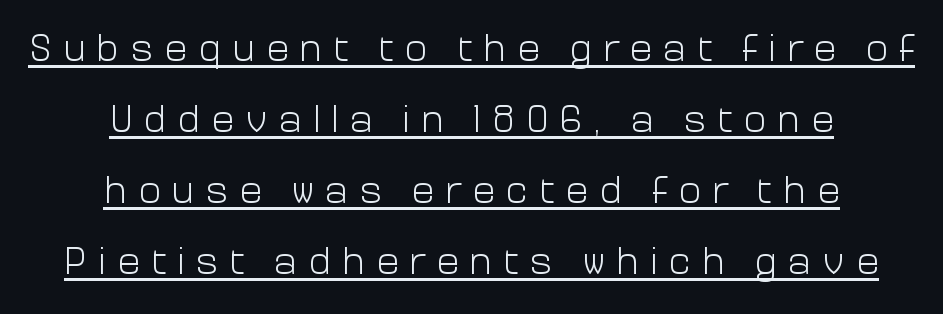
{"serif": "no", "italic": "no", "bold": "no", "weight": "light", "width": "normal", "stroke_contrast": "low", "x_height": "medium", "monospaced": "no", "underline": "yes", "align": "center", "line_spacing_ratio": 1.87, "letter_spacing": "wide", "letter_spacing_em": 0.29, "glyph_px": 38}
